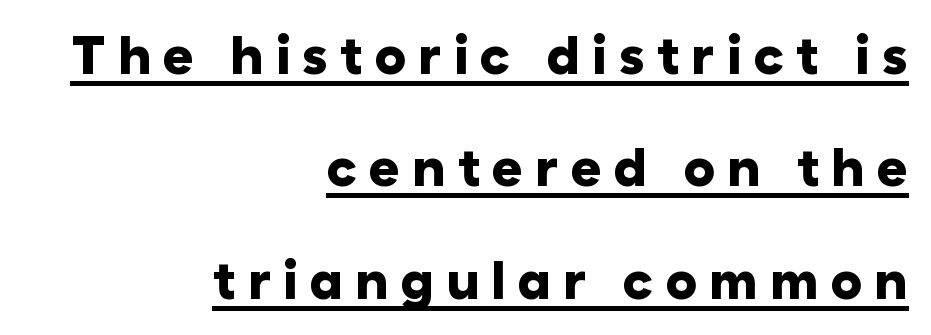
{"serif": "no", "italic": "no", "bold": "yes", "weight": "heavy", "width": "normal", "stroke_contrast": "low", "x_height": "medium", "monospaced": "no", "underline": "yes", "align": "right", "line_spacing": "loose", "line_spacing_ratio": 2.12, "letter_spacing": "wide", "letter_spacing_em": 0.22, "glyph_px": 53}
